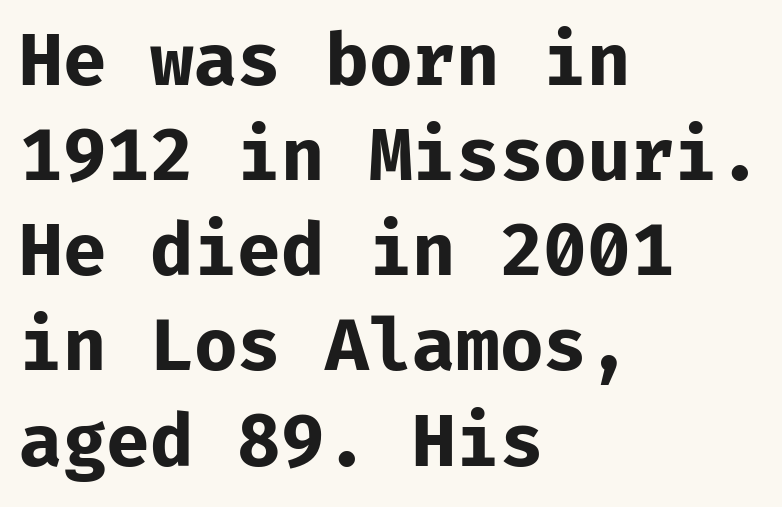
The face used here has the dense, thick strokes of a bold. Check under the words: just untouched page. Leading: standard. The letters sit at their default tracking, neither squeezed nor spread. The letters stand upright; this is a roman face.
